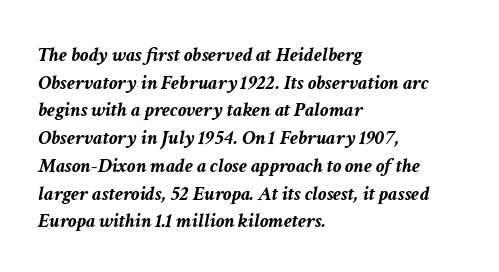
Every letter is thick-stroked: bold, no question. The lines are quadded left. Designer's note — italics engaged. Rule under the text: the space is simply empty. Does extra space separate the letters? No, they use regular spacing.
